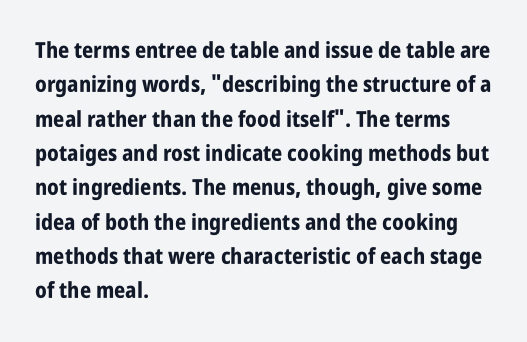
Upright lettering throughout. Just letters on the line, the space beneath them empty. The vertical gap from one line to the next is medium. Strong, thick strokes mark this as bold type. Short and long lines alike share a common starting point at left.
